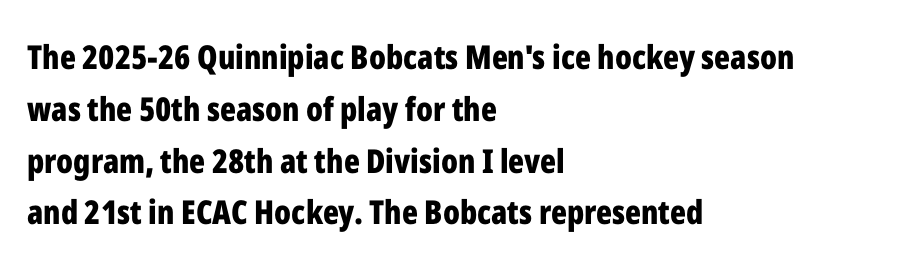
The image shows 33 px bold, condensed sans-serif type, upright; set left-aligned, normal line spacing (1.57x), normal letter spacing, not underlined; low stroke contrast and a medium x-height.
